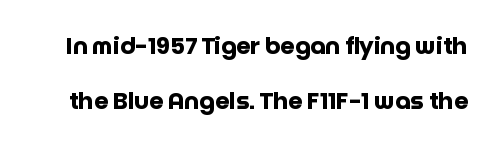
Set as a true bold cut, around the 700 mark. How would I describe the line gaps? Wide and relaxed. Ordinary non-slanted type is in use. Underline: absent. Nothing unusual about the tracking: characters are spaced as the font intends.
